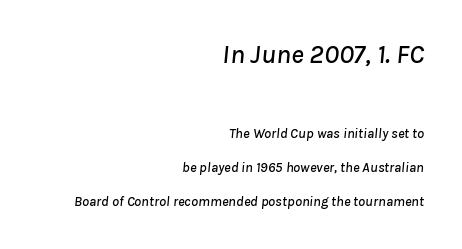
The image shows 27 px text type, italic (leaning right); set right-aligned, loose line spacing (2.43x), normal letter spacing, not underlined; the first (top) block is 1.93x larger.
